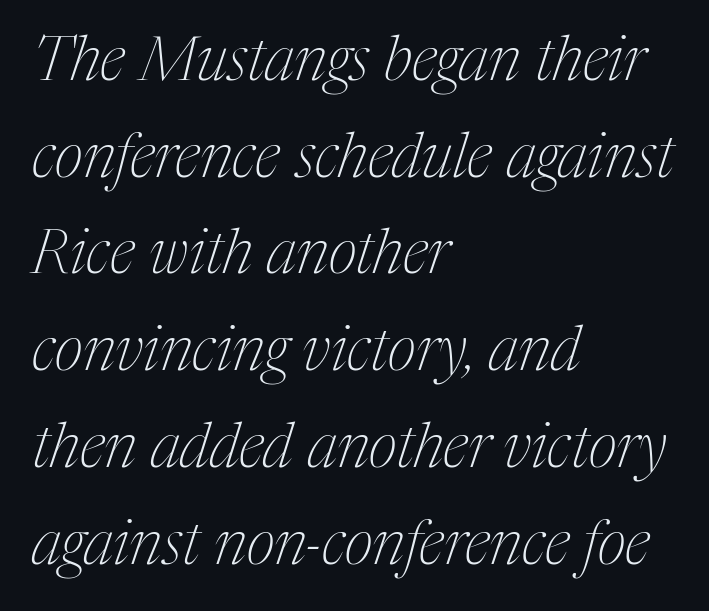
Q: Is the text bold? A: No.
Q: Is the text italic (slanted)? A: Yes, it leans right by about 17 degrees.
Q: Is the typeface a serif or a sans-serif typeface? A: Serif.
Q: Is the text underlined? A: No.
Q: How is the paragraph aligned? A: Left-aligned.
Q: Is the spacing between letters normal or unusually wide? A: Normal.
Q: Is the spacing between lines tight, normal or loose? A: Normal.
Q: Width (condensed, normal, or wide)? A: Condensed.
Q: Stroke contrast? A: Medium.
Q: x-height? A: Medium.
Q: Monospaced? A: No.
